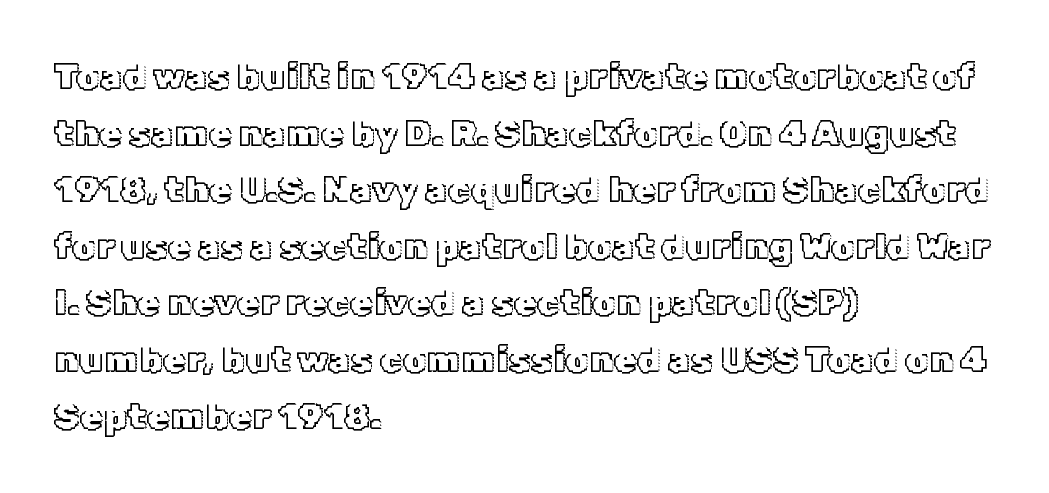
{"italic": "no", "width": "normal", "x_height": "medium", "monospaced": "no", "underline": "no", "align": "left", "line_spacing": "normal", "line_spacing_ratio": 1.53, "letter_spacing": "normal", "letter_spacing_em": 0.0, "glyph_px": 37}
